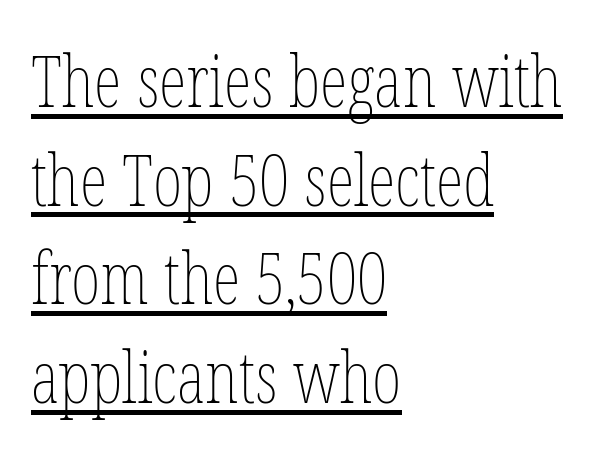
The image shows 71 px thin, condensed type, upright; set left-aligned, normal line spacing (1.39x), normal letter spacing, underlined; low stroke contrast and a medium x-height.
